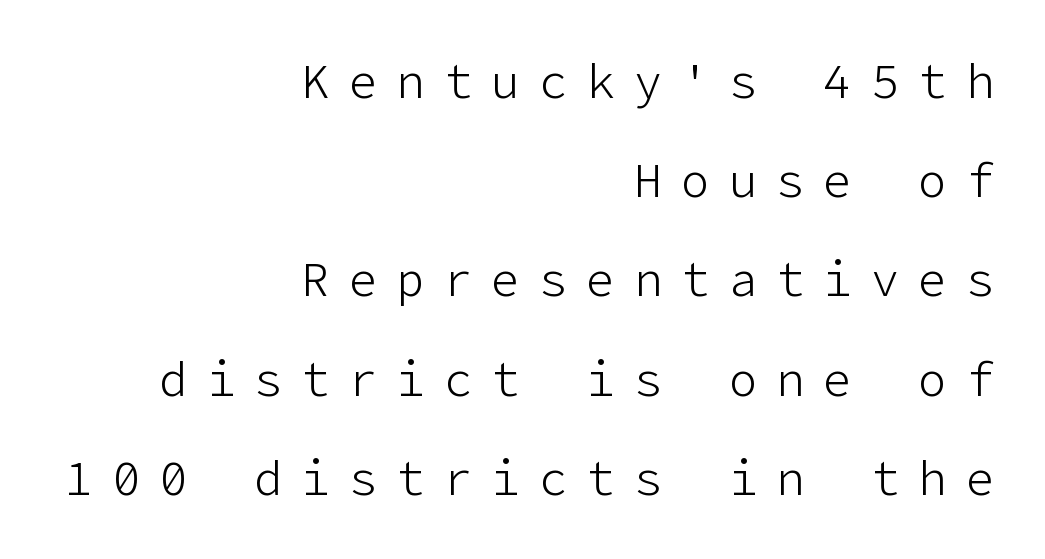
{"serif": "no", "italic": "no", "bold": "no", "weight": "light", "width": "normal", "stroke_contrast": "low", "x_height": "medium", "underline": "no", "align": "right", "line_spacing": "loose", "line_spacing_ratio": 2.11, "letter_spacing": "wide", "letter_spacing_em": 0.41, "glyph_px": 47}
